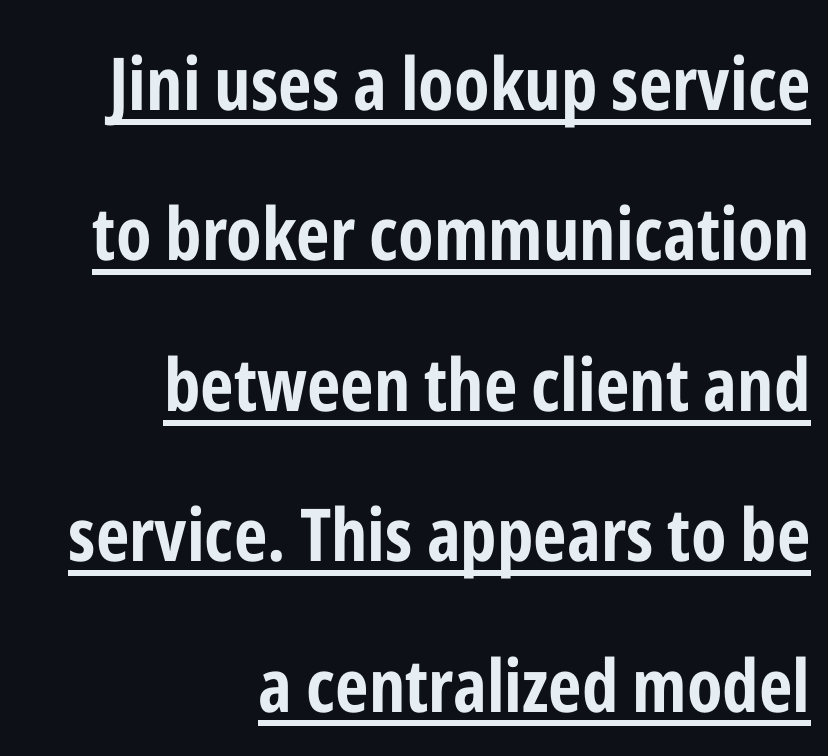
To sum up the face: it is a sans, with no serifs. Every character sits straight up, as roman type does. Stroke thickness is high; the sample reads as a true bold. These lines are set flush right with a ragged left edge.
